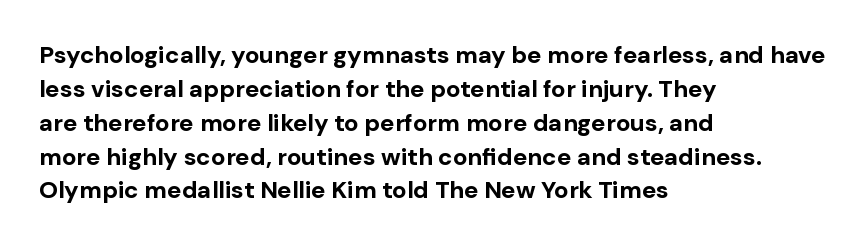
Check under the words: just untouched page. The lettering stays uniformly vertical, giving the passage a roman look. Does the weight exceed regular? Yes, all the way to bold. Leading: standard.
